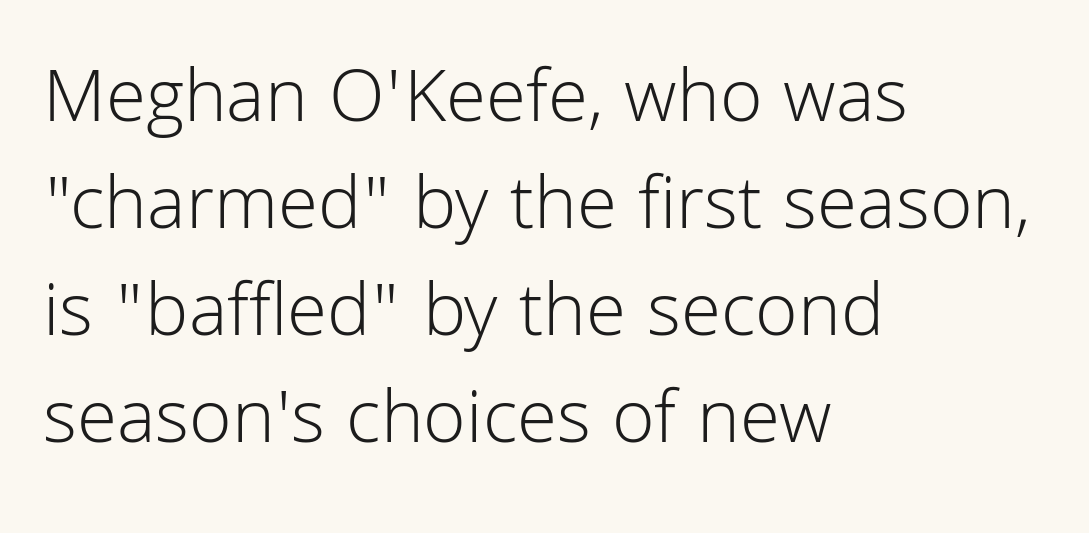
The image shows 78 px light sans-serif type, upright; set left-aligned, normal line spacing (1.37x), normal letter spacing, not underlined; low stroke contrast and a medium x-height.
